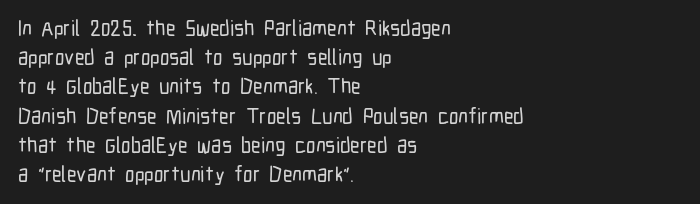
The image shows 21 px text type, upright; set left-aligned, normal line spacing (1.39x), normal letter spacing, not underlined.
